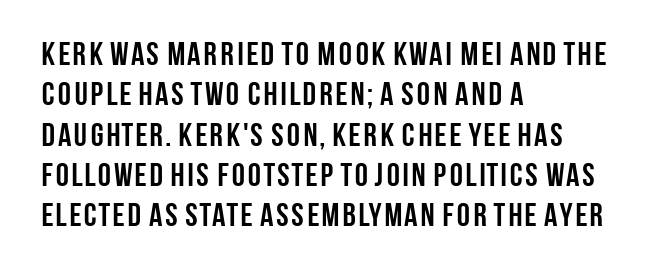
Strokes here are thick enough to call this a true bold. The face used here is proportionally spaced, like ordinary book or web type. The space directly below the letters is spotless. Compared with a centered layout, this one pins lines to the left instead. The lettering holds an erect, upright posture throughout.
